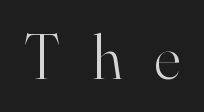
Here the designer chose a conventional face with non-uniform glyph widths. Vertical strokes here are truly vertical. Nothing heavy about these letters — not bold at all. The zone under the glyphs is completely vacant. The letters are spread apart with noticeably loose tracking. The font family rendered here belongs to the serif group.
